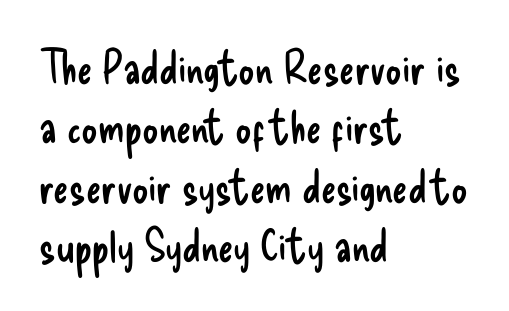
The image shows 45 px regular-weight, condensed sans-serif type, upright; set left-aligned, normal line spacing (1.32x), normal letter spacing, not underlined; low stroke contrast and a small x-height.
